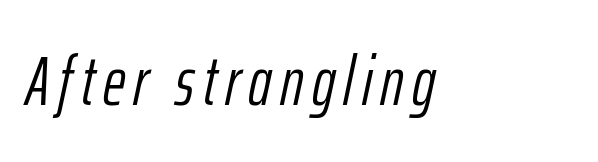
The text carries the slant typical of an italic or oblique font. The gap between lines stays unmarked. This sample has the flowing, uneven cadence of proportional lettering. Is this a heavy cut? Hardly; it is regular or lighter.
